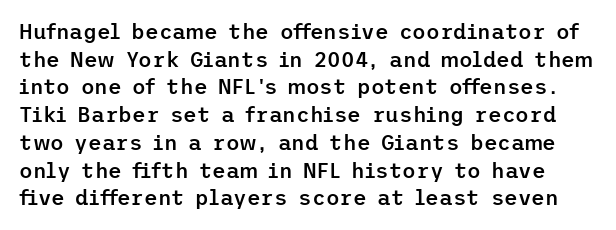
{"italic": "no", "bold": "semi", "underline": "no", "line_spacing": "normal", "line_spacing_ratio": 1.32, "letter_spacing": "normal", "letter_spacing_em": 0.0, "glyph_px": 21}
